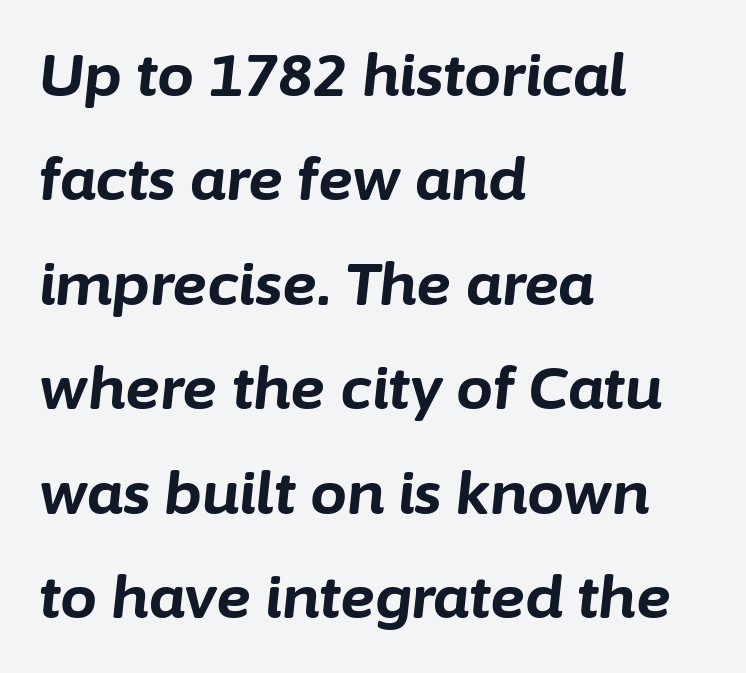
{"italic": "yes", "lean": "right", "slant_degrees": 6, "bold": "yes", "weight": "bold", "width": "normal", "stroke_contrast": "low", "x_height": "medium", "monospaced": "no", "underline": "no", "align": "left", "line_spacing_ratio": 1.77, "letter_spacing": "normal", "letter_spacing_em": 0.0, "glyph_px": 59}
